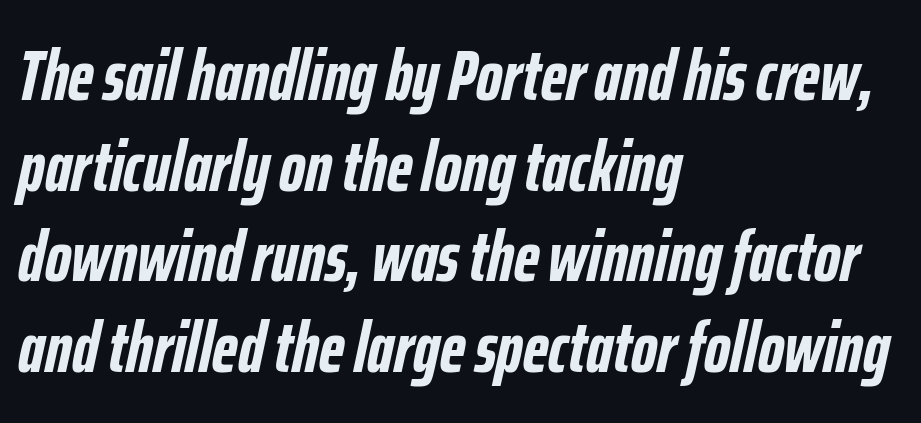
Proportional: the letters do not fall into vertical columns. Is the type slanted? Yes — the strokes lean at a clear angle. Has an underline been added? It has not. Does the leading feel generous? No, just average. The lines are quadded left.
